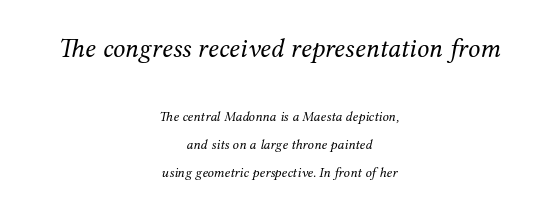
{"italic": "yes", "lean": "right", "slant_degrees": 12, "bold": "no", "underline": "no", "align": "center", "line_spacing": "loose", "line_spacing_ratio": 2.0, "letter_spacing": "normal", "letter_spacing_em": 0.0, "larger_block": "first", "size_ratio": 1.93, "glyph_px": 27}
